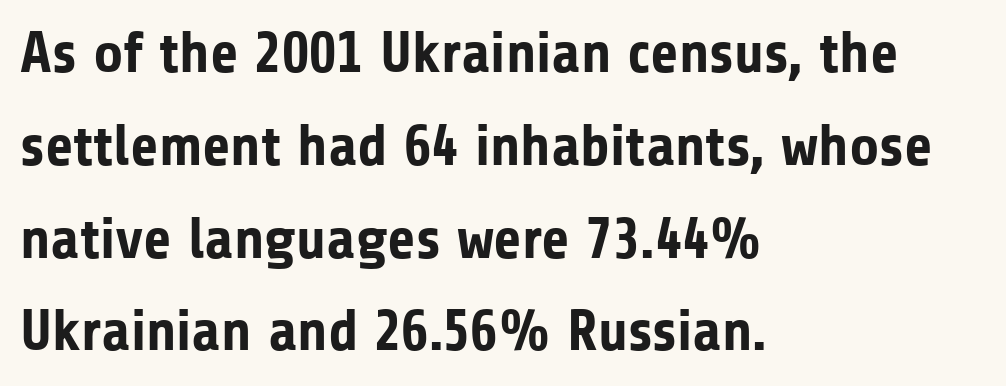
The image shows 58 px bold sans-serif type, upright; set left-aligned, normal line spacing (1.6x), normal letter spacing, not underlined; low stroke contrast and a medium x-height.
